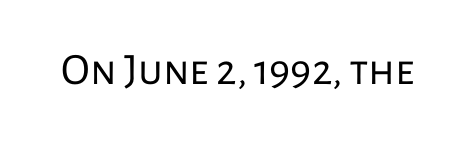
Look at the tracking — it's just the regular setting, nothing added. To sum up the face: it is a sans, with no serifs. Varying glyph widths throughout — classic text-font behaviour. Weight class: somewhere from thin through regular. Lines of text with bare space underneath.
